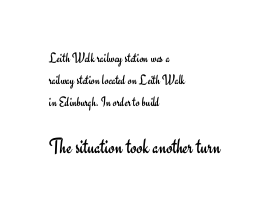
No word sits above an underline. Stroke mass is kept to a normal reading level or below. Honestly, the letter spacing is just normal — you wouldn't notice it. The block of text has a typical density, with ordinary space between rows. The face used here appears at its bigger size in the lower chunk.
